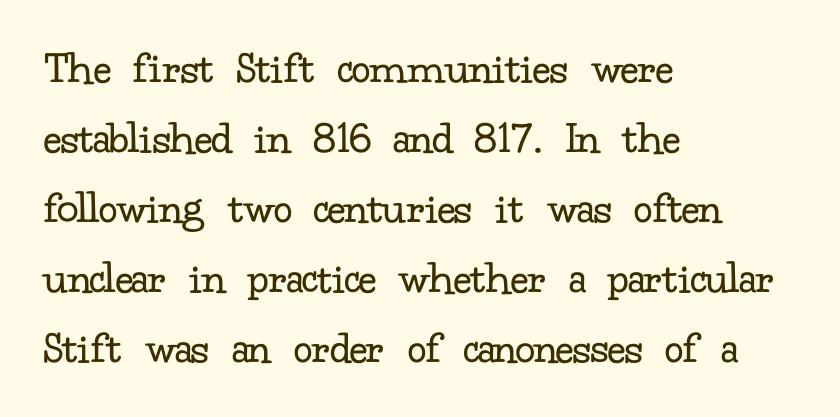
Q: Is the text bold? A: No.
Q: Is the text italic (slanted)? A: No, it is upright.
Q: Is the typeface a serif or a sans-serif typeface? A: Serif.
Q: Is the text underlined? A: No.
Q: How is the paragraph aligned? A: Left-aligned.
Q: Is the spacing between letters normal or unusually wide? A: Normal.
Q: Is the spacing between lines tight, normal or loose? A: Normal.
Q: Width (condensed, normal, or wide)? A: Normal.
Q: Stroke contrast? A: Low.
Q: x-height? A: Small.
Q: Monospaced? A: No.
